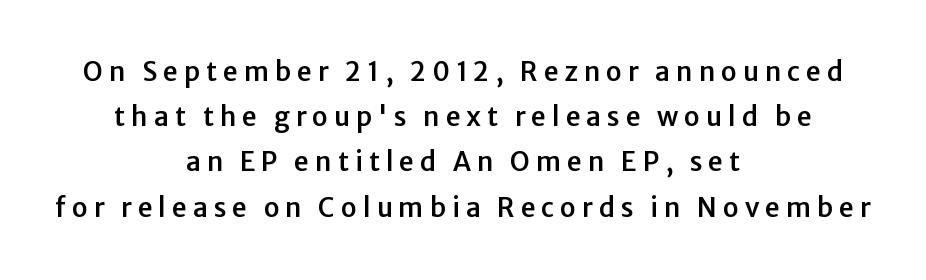
The tracking jumps out immediately: characters are airy and widely separated. The rendering positions every line midway between the sides. Decoration check: the copy has no underline. The letters stand straight up with perfectly vertical stems.
